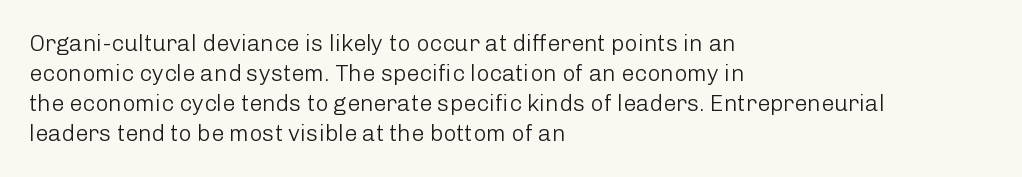
Q: Is the text bold? A: No.
Q: Is the text italic (slanted)? A: No, it is upright.
Q: Is the text underlined? A: No.
Q: How is the paragraph aligned? A: Left-aligned.
Q: Is the spacing between letters normal or unusually wide? A: Normal.
Q: Is the spacing between lines tight, normal or loose? A: Normal.
